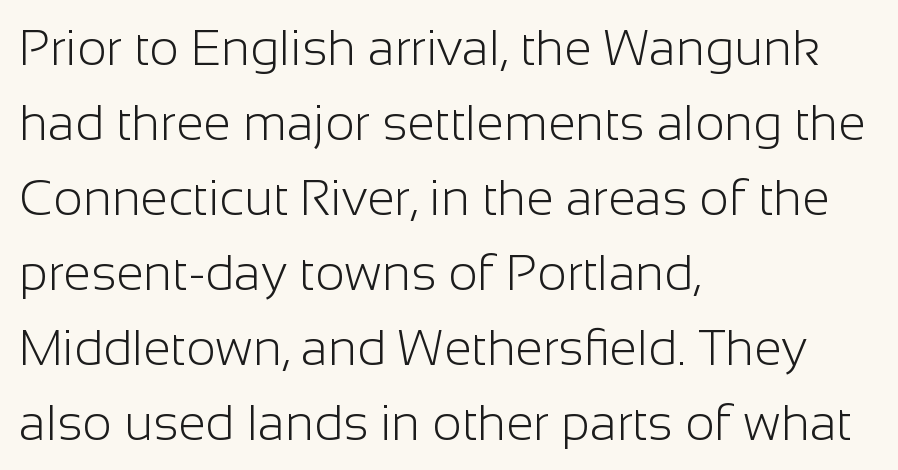
{"serif": "no", "italic": "no", "bold": "no", "weight": "light", "width": "normal", "stroke_contrast": "low", "x_height": "medium", "monospaced": "no", "underline": "no", "align": "left", "line_spacing": "normal", "line_spacing_ratio": 1.5, "letter_spacing": "normal", "letter_spacing_em": 0.0, "glyph_px": 50}
